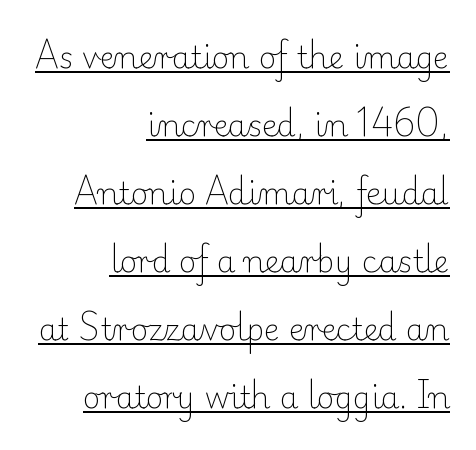
Serif or sans? Serif — the stroke terminals have little feet. The compositor pushed each line to the right boundary. The face used here is proportionally spaced, like ordinary book or web type. Somebody hit Ctrl+U on this one — the words are underlined. Leading: increased.
